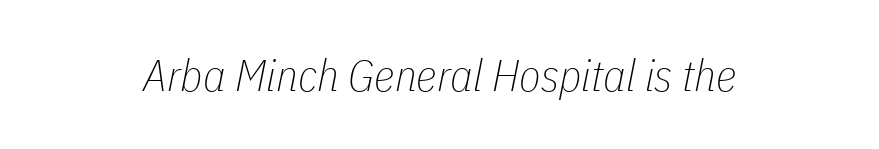
{"italic": "yes", "lean": "right", "slant_degrees": 11, "bold": "no", "weight": "thin", "width": "condensed", "stroke_contrast": "low", "x_height": "medium", "monospaced": "no", "underline": "no", "letter_spacing": "normal", "letter_spacing_em": 0.0, "glyph_px": 44}
